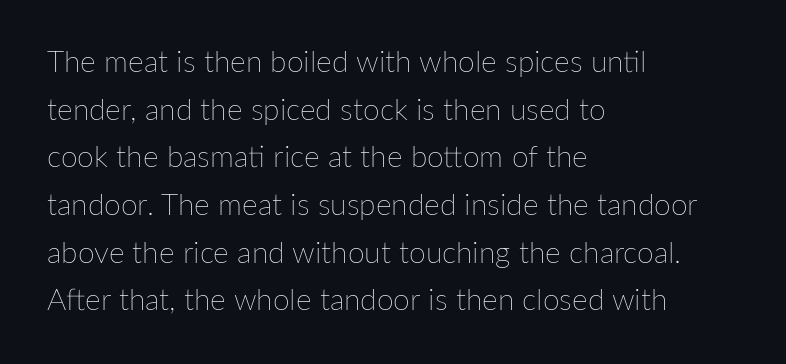
Reading down the column, the eye jumps a familiar distance to each next line. You could call the tracking neutral — neither tight nor loose. Characters remain perfectly vertical along every line. Spacing verdict: proportional, widths tailored to each character.
